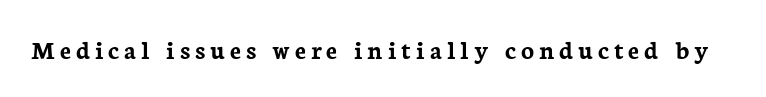
The lettering holds an erect, upright posture throughout. Check the space under the baseline: it is left empty. Does the weight exceed regular? Yes, all the way to bold.
